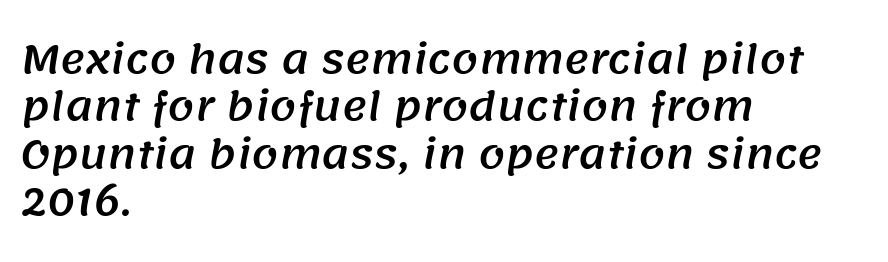
{"serif": "no", "width": "normal", "stroke_contrast": "medium", "x_height": "large", "monospaced": "no", "underline": "no", "align": "left", "line_spacing": "normal", "line_spacing_ratio": 1.25, "letter_spacing": "normal", "letter_spacing_em": 0.0, "glyph_px": 38}
